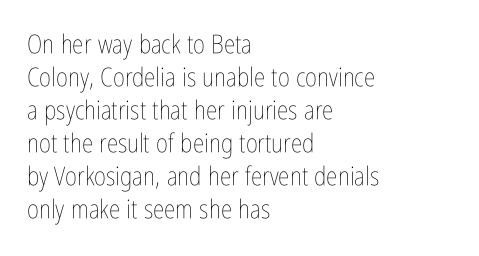
The image shows 26 px text type, upright; set left-aligned, normal line spacing (1.27x), normal letter spacing, not underlined.
